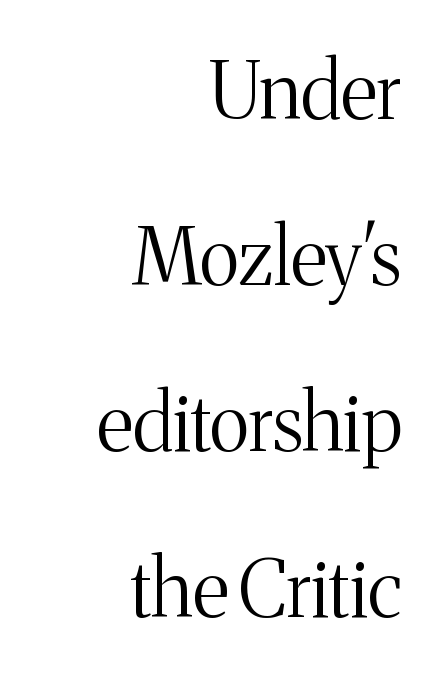
{"serif": "yes", "italic": "no", "bold": "no", "weight": "light", "width": "normal", "stroke_contrast": "medium", "x_height": "medium", "monospaced": "no", "underline": "no", "align": "right", "line_spacing": "loose", "line_spacing_ratio": 2.13, "letter_spacing": "normal", "letter_spacing_em": 0.0, "glyph_px": 78}
